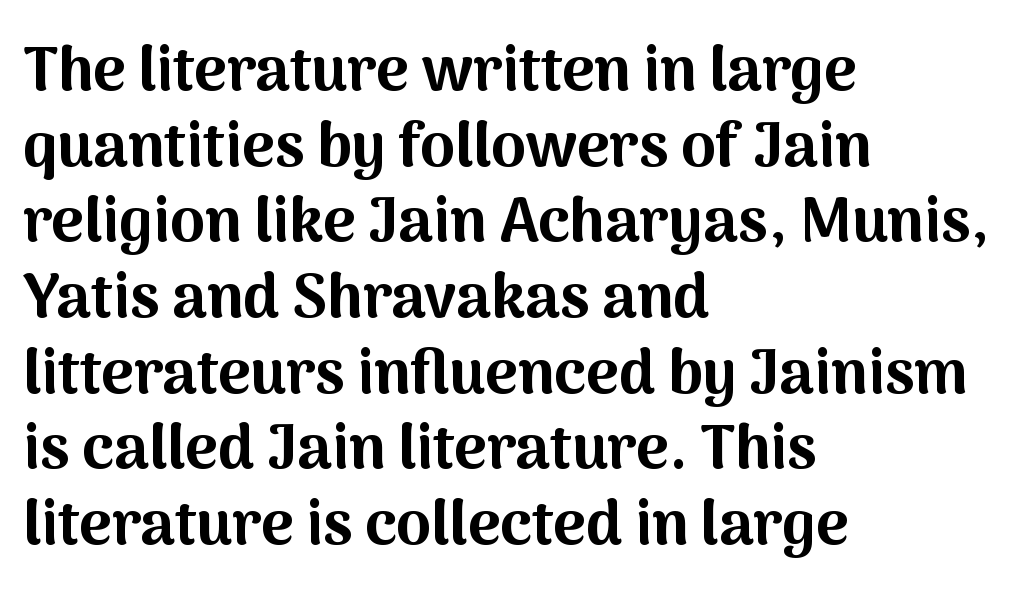
The image shows 62 px bold sans-serif type, upright; set left-aligned, line spacing 1.22x, normal letter spacing, not underlined; medium stroke contrast and a medium x-height.
